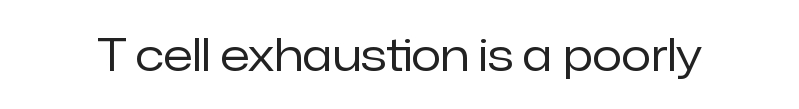
Q: Is the text bold? A: No.
Q: Is the text italic (slanted)? A: No, it is upright.
Q: Is the typeface a serif or a sans-serif typeface? A: Sans-serif.
Q: Is the text underlined? A: No.
Q: Is the spacing between letters normal or unusually wide? A: Normal.
Q: Width (condensed, normal, or wide)? A: Normal.
Q: Stroke contrast? A: Low.
Q: x-height? A: Medium.
Q: Monospaced? A: No.
